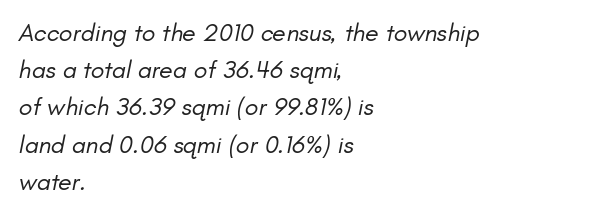
The image shows 25 px text type, italic (leaning right); set left-aligned, normal line spacing (1.49x), normal letter spacing, not underlined.
